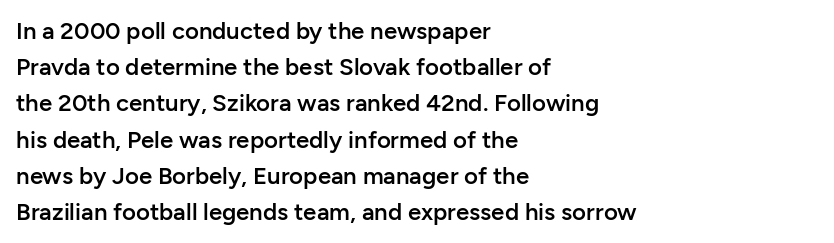
Q: Is the text bold? A: Semi-bold.
Q: Is the text italic (slanted)? A: No, it is upright.
Q: Is the text underlined? A: No.
Q: How is the paragraph aligned? A: Left-aligned.
Q: Is the spacing between letters normal or unusually wide? A: Normal.
Q: Is the spacing between lines tight, normal or loose? A: Normal.
